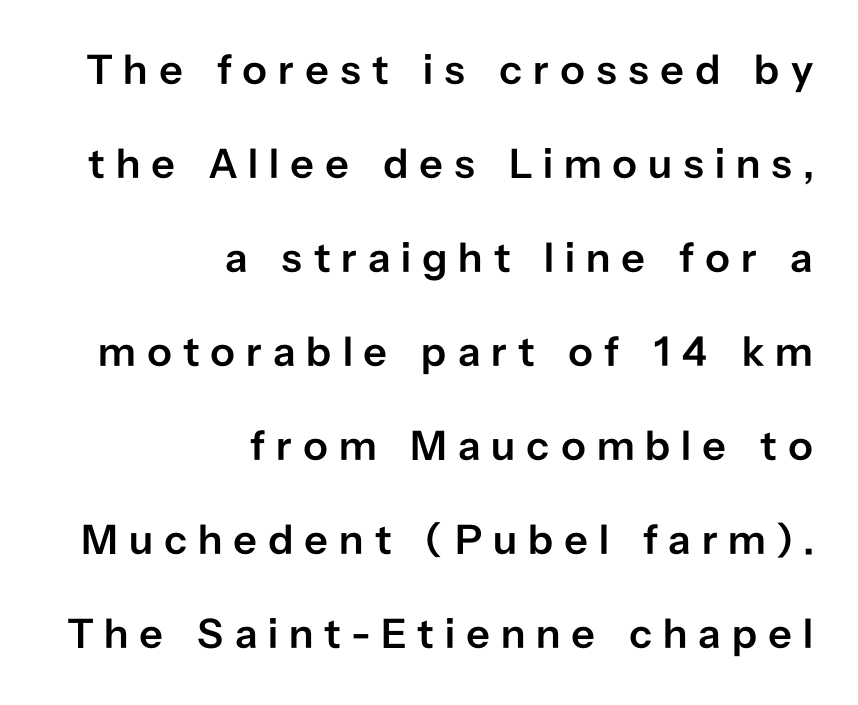
Font category for this specimen: sans-serif. The leading is generous, giving the passage an open texture. Looks like regular typesetting: each glyph gets only the width it needs. Compared with a flush-left layout, this one pins lines to the opposite, right side. Students, this is semibold: more ink than regular, less than bold. Tracking value appears strongly positive — letters spread wide.
